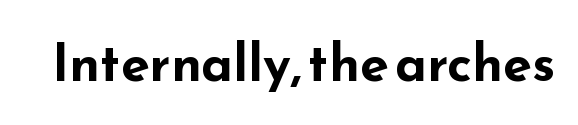
The image shows 52 px bold, wide sans-serif type, upright; set normal letter spacing, not underlined; low stroke contrast and a small x-height.
